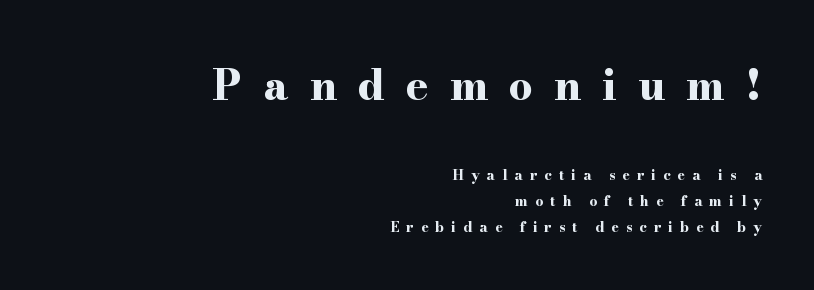
Q: Is the text bold? A: Yes.
Q: Is the text italic (slanted)? A: No, it is upright.
Q: Is the typeface a serif or a sans-serif typeface? A: Serif.
Q: Is the text underlined? A: No.
Q: How is the paragraph aligned? A: Right-aligned.
Q: Is the spacing between letters normal or unusually wide? A: Unusually wide.
Q: Which block of text is set in a larger size, the first (top) or the second (bottom)? A: The first (top) one.
Q: Width (condensed, normal, or wide)? A: Wide.
Q: Stroke contrast? A: High.
Q: x-height? A: Small.
Q: Monospaced? A: No.
